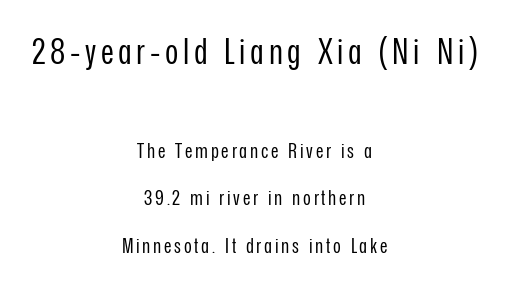
The image shows 36 px regular-weight, condensed sans-serif type, upright; set centered, loose line spacing (2.27x), not underlined; the first (top) block is 1.71x larger; low stroke contrast and a medium x-height.
